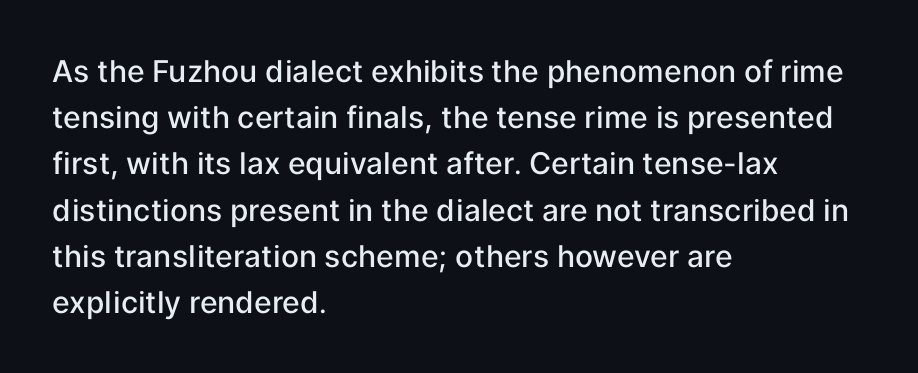
Q: Is the text bold? A: Semi-bold.
Q: Is the text italic (slanted)? A: No, it is upright.
Q: Is the typeface a serif or a sans-serif typeface? A: Sans-serif.
Q: Is the text underlined? A: No.
Q: How is the paragraph aligned? A: Left-aligned.
Q: Is the spacing between letters normal or unusually wide? A: Normal.
Q: Is the spacing between lines tight, normal or loose? A: Normal.
Q: Width (condensed, normal, or wide)? A: Normal.
Q: Stroke contrast? A: Low.
Q: x-height? A: Medium.
Q: Monospaced? A: No.
